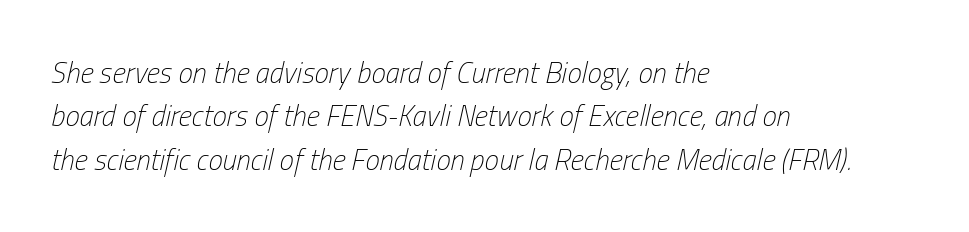
No word sits above an underline. Counters stay open thanks to moderate or lighter strokes. This sample uses plain, unmodified letter spacing. Each letter keeps its own natural width here, so spacing adapts to shape.
